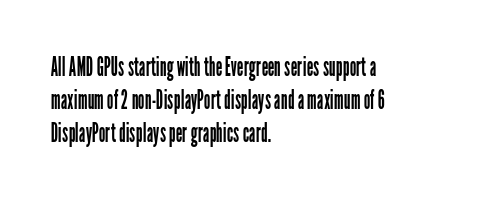
Check the space under the baseline: it is left empty. Posture: upright roman. Is the type heavy? It reads as light-to-regular instead. One-word summary of the alignment: left. The line-height multiplier appears to be the usual default.
